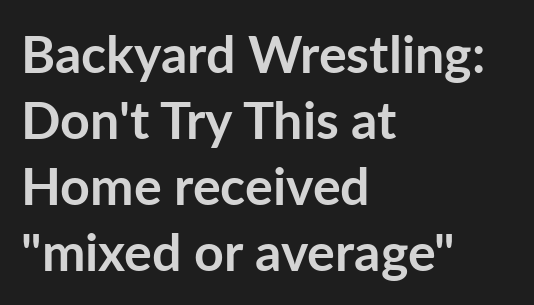
{"serif": "no", "italic": "no", "bold": "yes", "weight": "semibold", "width": "normal", "stroke_contrast": "low", "x_height": "medium", "monospaced": "no", "underline": "no", "align": "left", "line_spacing": "normal", "line_spacing_ratio": 1.27, "letter_spacing": "normal", "letter_spacing_em": 0.0, "glyph_px": 52}
